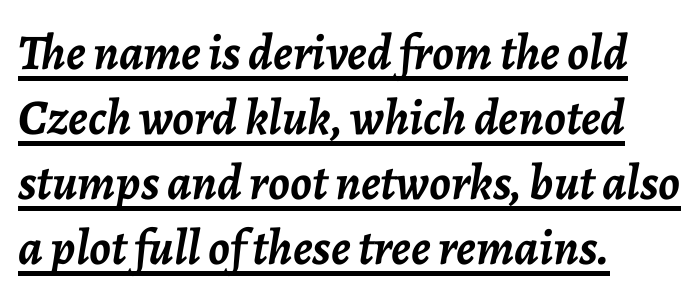
{"italic": "yes", "lean": "right", "slant_degrees": 7, "bold": "yes", "weight": "semibold", "width": "normal", "stroke_contrast": "low", "x_height": "medium", "monospaced": "no", "underline": "yes", "align": "left", "line_spacing": "normal", "line_spacing_ratio": 1.3, "letter_spacing": "normal", "letter_spacing_em": 0.0, "glyph_px": 50}
